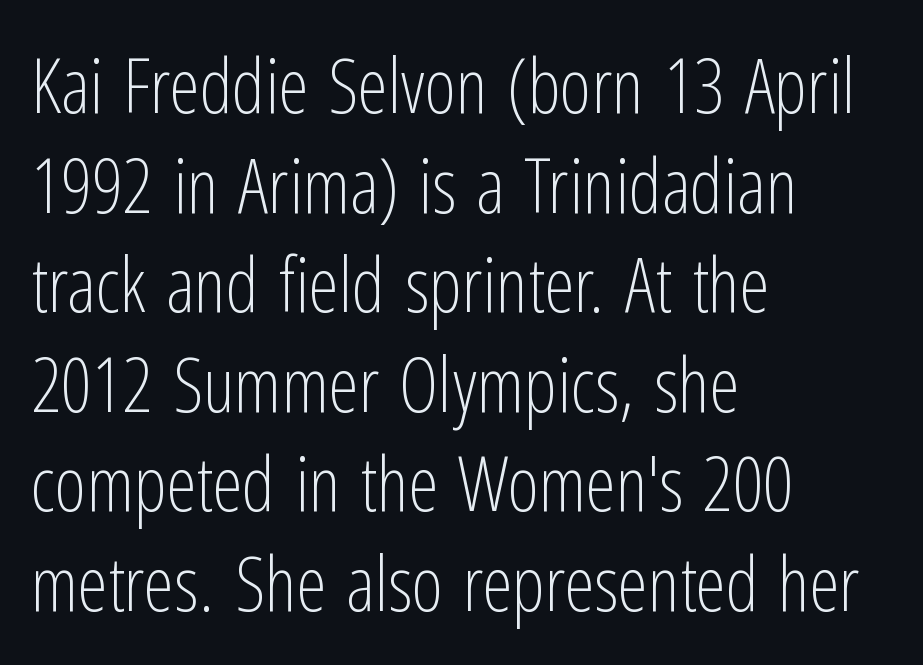
{"serif": "no", "italic": "no", "bold": "no", "weight": "light", "width": "condensed", "stroke_contrast": "low", "x_height": "medium", "monospaced": "no", "underline": "no", "align": "left", "line_spacing": "normal", "line_spacing_ratio": 1.31, "letter_spacing": "normal", "letter_spacing_em": 0.0, "glyph_px": 76}
